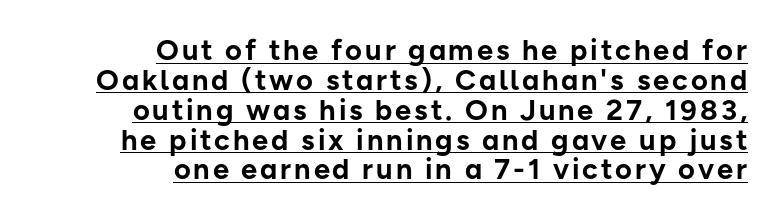
The passage shown stacks its lines with hardly any gap. Spacing verdict: proportional, widths tailored to each character. Classification — sans serif. The lettering is marked with a stroke running underneath it.
